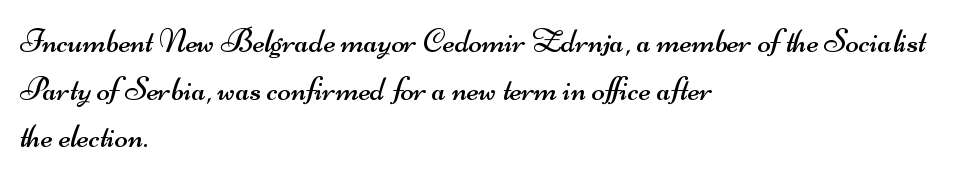
{"serif": "no", "bold": "no", "weight": "regular", "width": "wide", "stroke_contrast": "medium", "x_height": "small", "monospaced": "no", "underline": "no", "align": "left", "line_spacing": "normal", "line_spacing_ratio": 1.4, "letter_spacing": "normal", "letter_spacing_em": 0.0, "glyph_px": 34}
